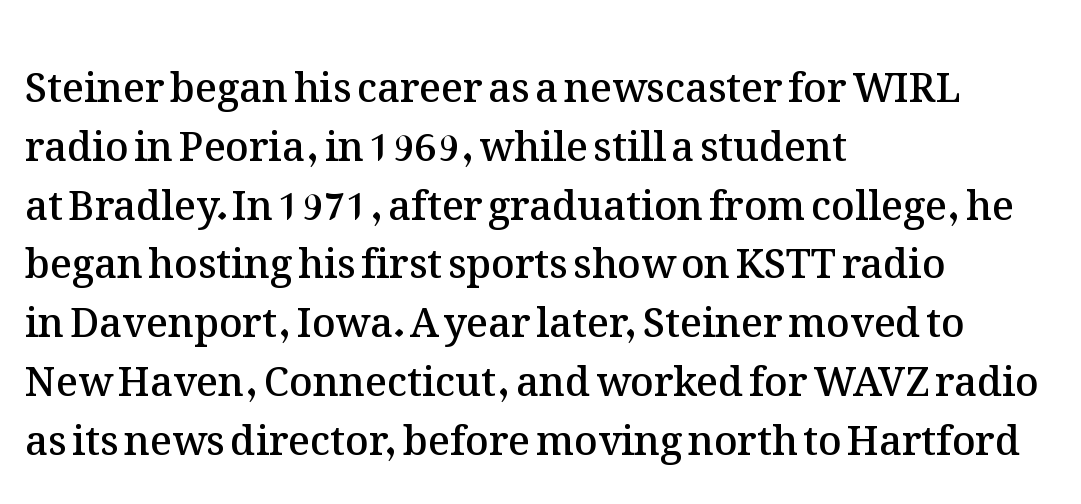
Q: Is the text bold? A: Semi-bold.
Q: Is the text italic (slanted)? A: No, it is upright.
Q: Is the text underlined? A: No.
Q: How is the paragraph aligned? A: Left-aligned.
Q: Is the spacing between letters normal or unusually wide? A: Normal.
Q: Is the spacing between lines tight, normal or loose? A: Normal.
Q: Width (condensed, normal, or wide)? A: Normal.
Q: Stroke contrast? A: Medium.
Q: x-height? A: Medium.
Q: Monospaced? A: No.
